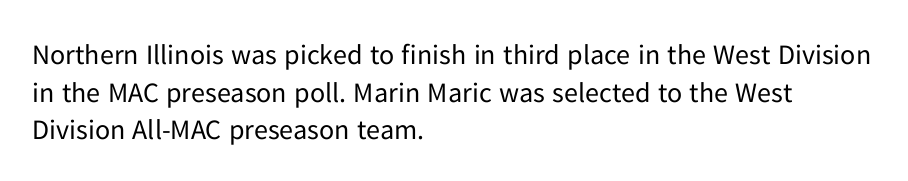
{"serif": "no", "italic": "no", "bold": "no", "weight": "regular", "width": "normal", "stroke_contrast": "low", "x_height": "medium", "monospaced": "no", "underline": "no", "align": "left", "line_spacing": "normal", "line_spacing_ratio": 1.34, "letter_spacing": "normal", "letter_spacing_em": 0.0, "glyph_px": 28}
